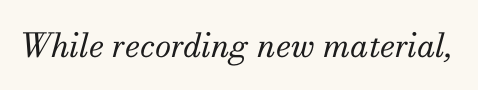
Italic: yes, the glyphs are oblique. Is this a fixed-width face? No — the glyphs have proportional, varying widths. There is no visible air inserted between adjacent glyphs. Little horizontal feet cap the strokes, marking this as serif type.
